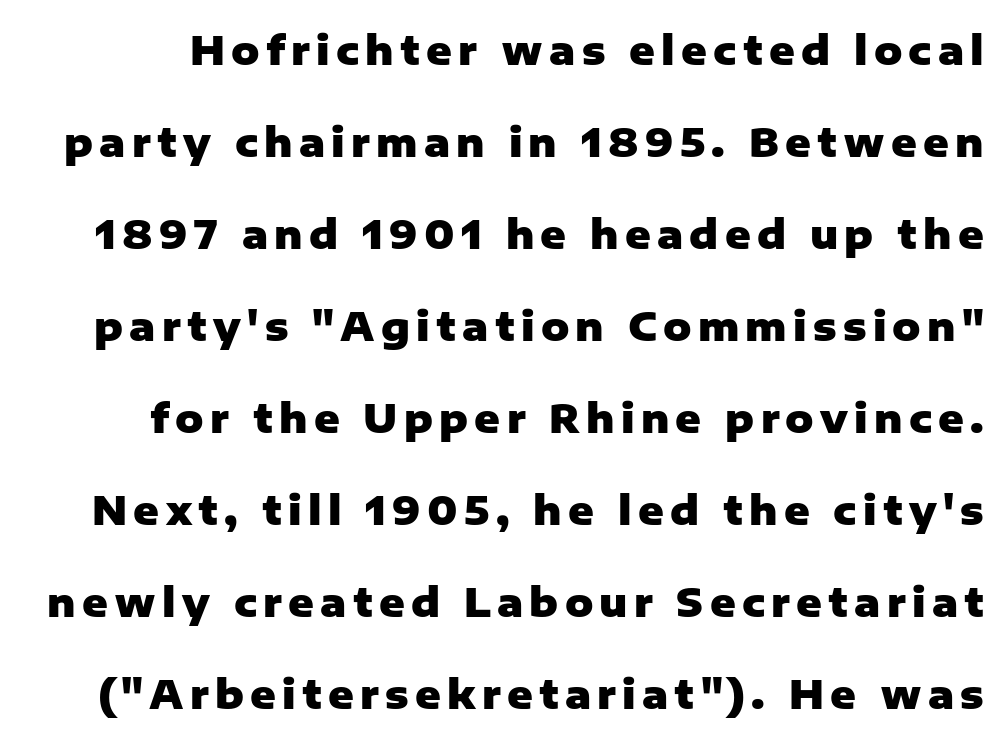
Observe the absence of serifs on each vertical stroke in this sample. Quick note: interline space is abundant. On the weight axis this lands at bold, roughly 700. Beneath every word, the page is bare.
